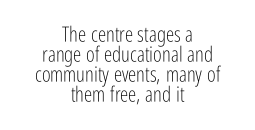
The image shows 21 px text type, upright; set centered, tight line spacing (0.95x), normal letter spacing, not underlined.
